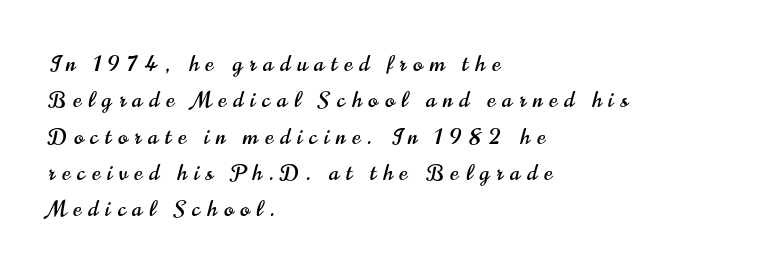
The image shows 22 px text type; set left-aligned, normal line spacing (1.65x), unusually wide letter spacing (+0.32 em), not underlined.
